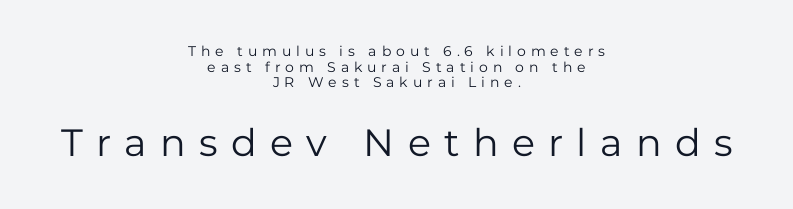
Q: Is the text bold? A: No.
Q: Is the text italic (slanted)? A: No, it is upright.
Q: Is the typeface a serif or a sans-serif typeface? A: Sans-serif.
Q: Is the text underlined? A: No.
Q: How is the paragraph aligned? A: Centered.
Q: Is the spacing between letters normal or unusually wide? A: Unusually wide.
Q: Is the spacing between lines tight, normal or loose? A: Tight.
Q: Which block of text is set in a larger size, the first (top) or the second (bottom)? A: The second (bottom) one.
Q: Width (condensed, normal, or wide)? A: Normal.
Q: Stroke contrast? A: Low.
Q: x-height? A: Medium.
Q: Monospaced? A: No.
